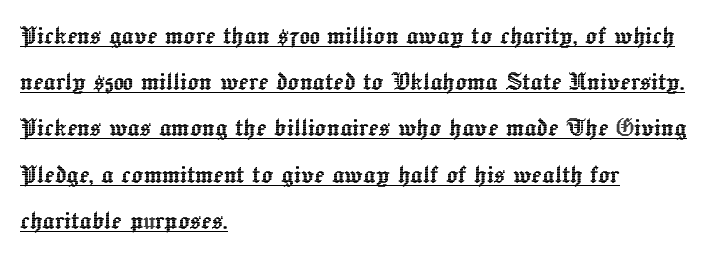
Q: Is the text italic (slanted)? A: No, it is upright.
Q: Is the text underlined? A: Yes.
Q: How is the paragraph aligned? A: Left-aligned.
Q: Is the spacing between letters normal or unusually wide? A: Normal.
Q: Is the spacing between lines tight, normal or loose? A: Normal.
Q: Width (condensed, normal, or wide)? A: Normal.
Q: x-height? A: Medium.
Q: Monospaced? A: No.
